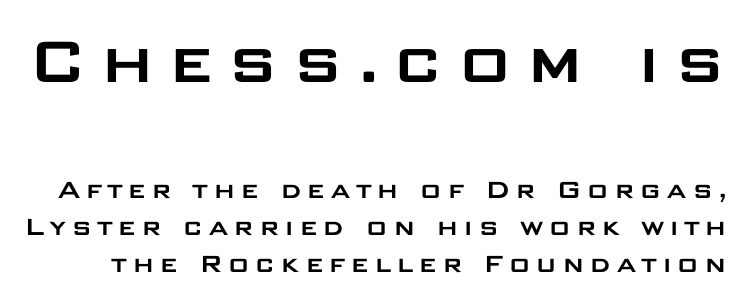
The image shows 75 px wide sans-serif type, upright; set line spacing 1.22x, not underlined; the first (top) block is 2.5x larger; low stroke contrast and a large x-height.
